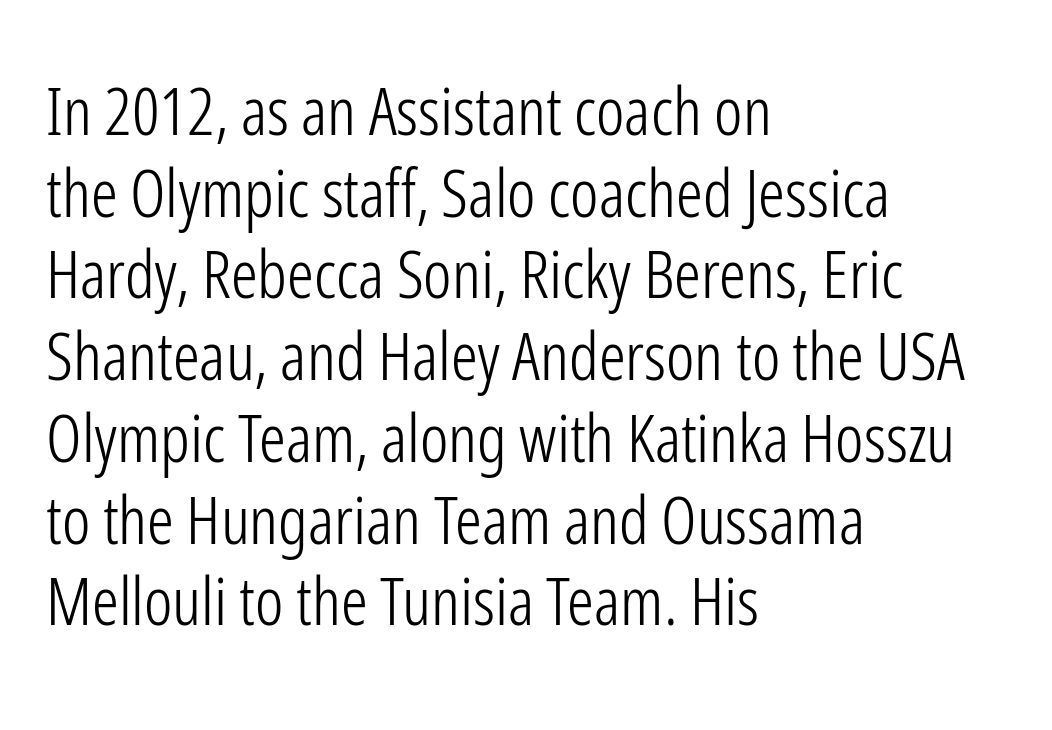
{"serif": "no", "italic": "no", "bold": "no", "weight": "light", "width": "condensed", "stroke_contrast": "low", "x_height": "medium", "monospaced": "no", "underline": "no", "align": "left", "line_spacing_ratio": 1.22, "letter_spacing": "normal", "letter_spacing_em": 0.0, "glyph_px": 67}
